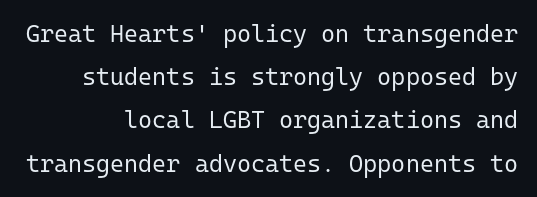
Q: Is the text bold? A: No.
Q: Is the text italic (slanted)? A: No, it is upright.
Q: Is the text underlined? A: No.
Q: How is the paragraph aligned? A: Right-aligned.
Q: Is the spacing between letters normal or unusually wide? A: Normal.
